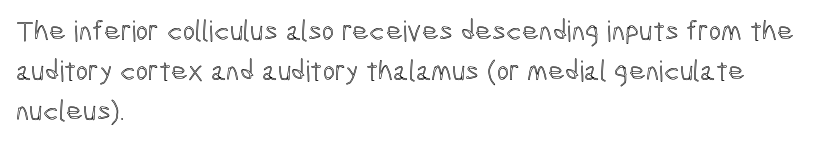
Q: Is the text italic (slanted)? A: No, it is upright.
Q: Is the text underlined? A: No.
Q: How is the paragraph aligned? A: Left-aligned.
Q: Is the spacing between letters normal or unusually wide? A: Normal.
Q: Is the spacing between lines tight, normal or loose? A: Normal.
Q: Width (condensed, normal, or wide)? A: Condensed.
Q: x-height? A: Medium.
Q: Monospaced? A: No.
